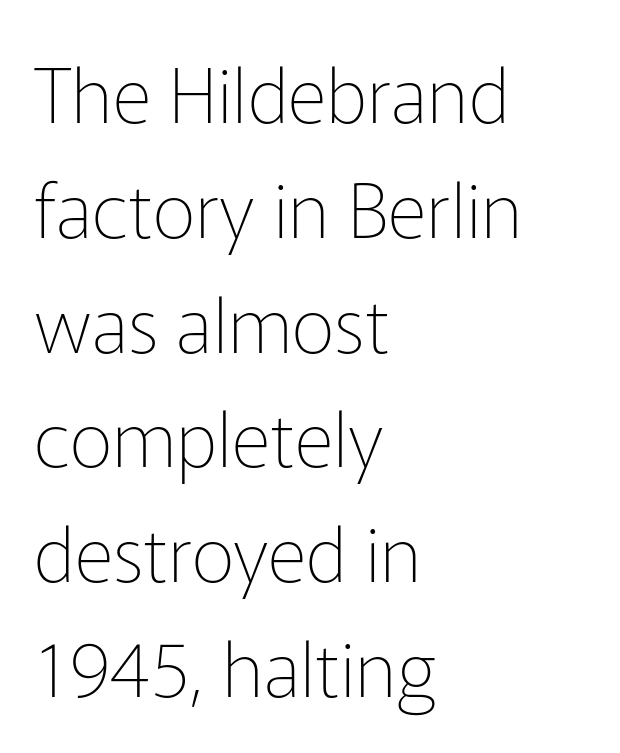
Q: Is the text bold? A: No.
Q: Is the text italic (slanted)? A: No, it is upright.
Q: Is the typeface a serif or a sans-serif typeface? A: Sans-serif.
Q: Is the text underlined? A: No.
Q: How is the paragraph aligned? A: Left-aligned.
Q: Is the spacing between letters normal or unusually wide? A: Normal.
Q: Is the spacing between lines tight, normal or loose? A: Normal.
Q: Width (condensed, normal, or wide)? A: Normal.
Q: Stroke contrast? A: Low.
Q: x-height? A: Medium.
Q: Monospaced? A: No.
